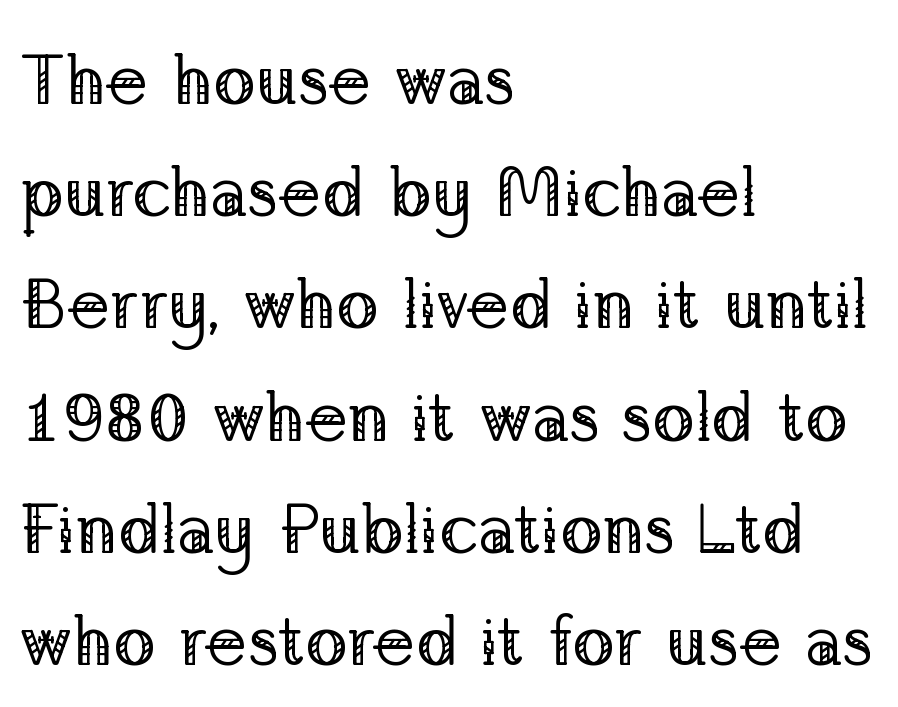
{"serif": "yes", "italic": "no", "bold": "no", "weight": "regular", "width": "normal", "stroke_contrast": "low", "x_height": "medium", "monospaced": "no", "underline": "no", "align": "left", "line_spacing": "normal", "line_spacing_ratio": 1.58, "letter_spacing": "normal", "letter_spacing_em": 0.0, "glyph_px": 71}
